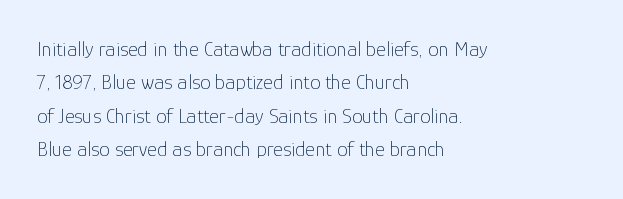
The image shows 21 px text type, upright; set left-aligned, normal line spacing (1.59x), normal letter spacing, not underlined.
